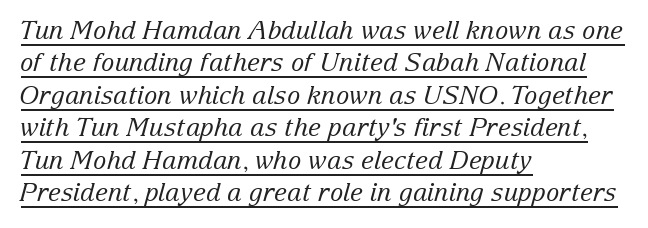
The image shows 25 px text type, italic (leaning right); set left-aligned, normal line spacing (1.3x), normal letter spacing, underlined.
